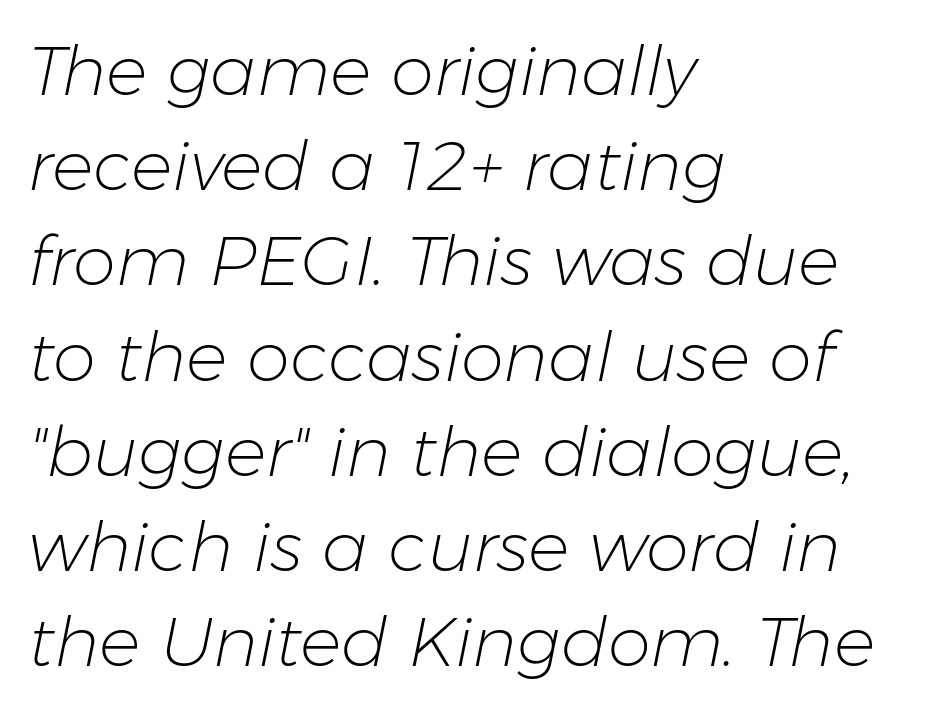
The leading is moderate, giving the passage an even texture. No word sits above an underline. Caption: multi-line text, flush left, ragged right. The rendering uses natural spacing where letterforms have individual widths. These glyphs show unthickened strokes, regular width or finer.
